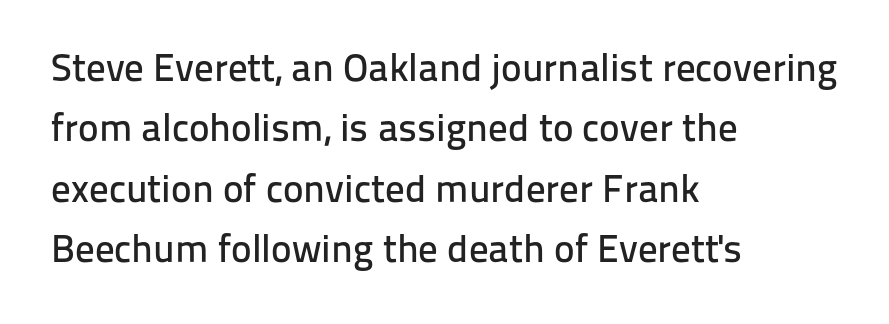
Q: Is the text italic (slanted)? A: No, it is upright.
Q: Is the typeface a serif or a sans-serif typeface? A: Sans-serif.
Q: Is the text underlined? A: No.
Q: How is the paragraph aligned? A: Left-aligned.
Q: Is the spacing between letters normal or unusually wide? A: Normal.
Q: Is the spacing between lines tight, normal or loose? A: Normal.
Q: Width (condensed, normal, or wide)? A: Normal.
Q: Stroke contrast? A: Low.
Q: x-height? A: Medium.
Q: Monospaced? A: No.
